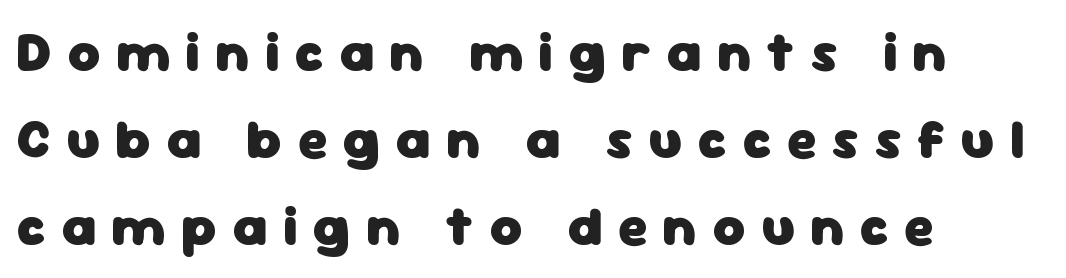
The image shows 55 px heavy sans-serif type, upright; set left-aligned, normal line spacing (1.58x), unusually wide letter spacing (+0.28 em), not underlined; low stroke contrast and a medium x-height.
